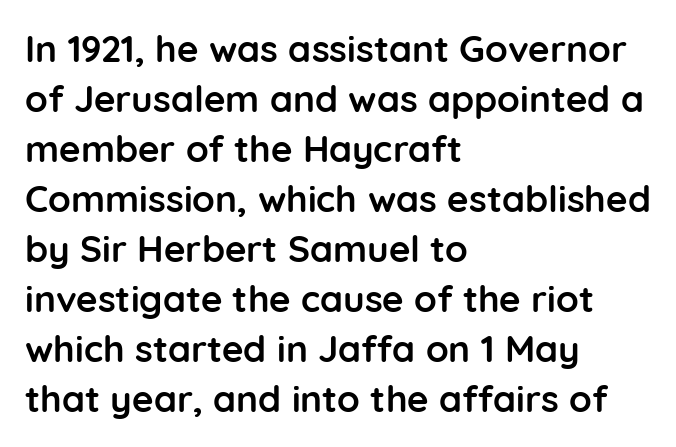
The image shows 37 px semibold sans-serif type, upright; set left-aligned, normal line spacing (1.35x), normal letter spacing, not underlined; low stroke contrast and a medium x-height.
